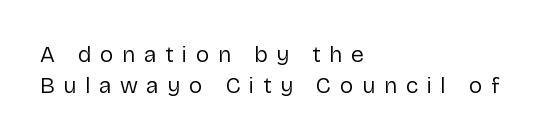
Q: Is the text bold? A: No.
Q: Is the text italic (slanted)? A: No, it is upright.
Q: Is the text underlined? A: No.
Q: How is the paragraph aligned? A: Left-aligned.
Q: Is the spacing between letters normal or unusually wide? A: Unusually wide.
Q: Is the spacing between lines tight, normal or loose? A: Normal.
